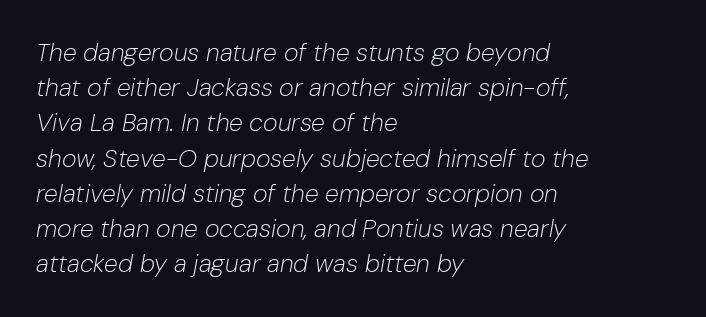
Standard letterfit; no display-style spreading of the glyphs. The face looks like a standard text weight, possibly lighter. Descenders are the only things crossing below the line. Regarding leading, the lines here are spaced in the standard way. All the whitespace from short lines collects on the right. The rendering applies a slant to the glyphs.
